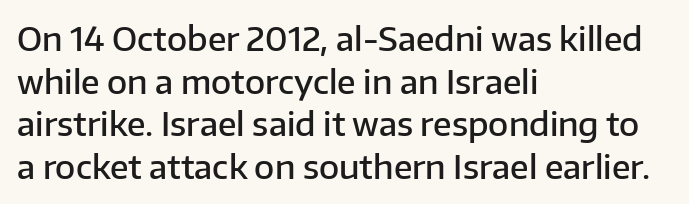
The image shows 33 px semibold sans-serif type, upright; set left-aligned, normal line spacing (1.29x), normal letter spacing, not underlined; low stroke contrast and a medium x-height.
